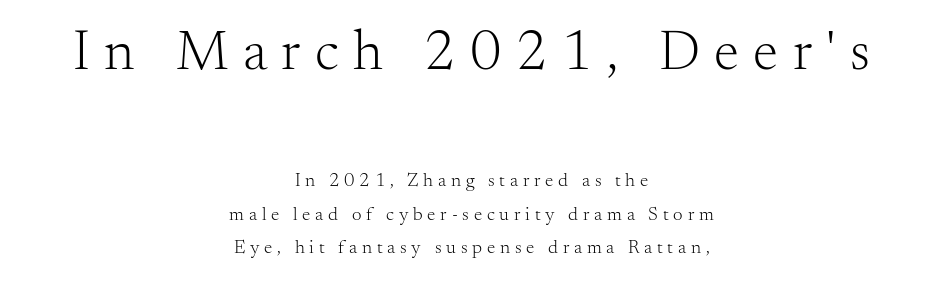
The image shows 57 px light serif type, upright; set centered, line spacing 1.75x, unusually wide letter spacing (+0.25 em), not underlined; the first (top) block is 3.0x larger; medium stroke contrast and a small x-height.
